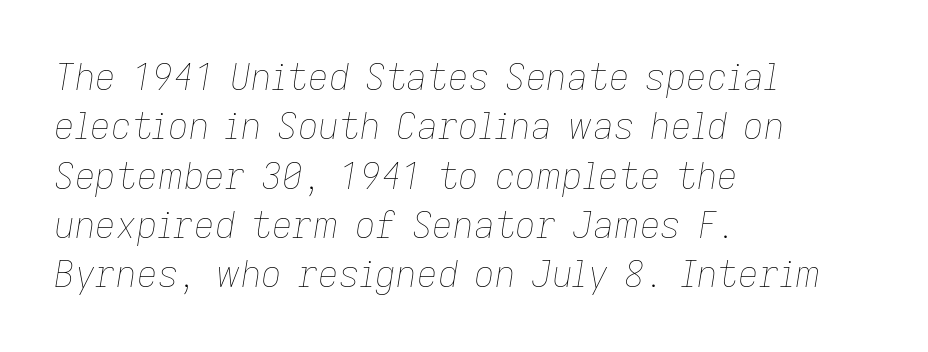
Q: Is the text bold? A: No.
Q: Is the text italic (slanted)? A: Yes, it leans right by about 9 degrees.
Q: Is the text underlined? A: No.
Q: How is the paragraph aligned? A: Left-aligned.
Q: Is the spacing between letters normal or unusually wide? A: Normal.
Q: Is the spacing between lines tight, normal or loose? A: Normal.
Q: Width (condensed, normal, or wide)? A: Normal.
Q: Stroke contrast? A: Low.
Q: x-height? A: Medium.
Q: Monospaced? A: No.
